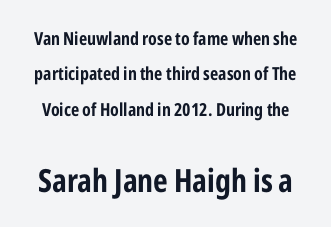
The image shows 32 px bold, condensed sans-serif type, upright; set loose line spacing (1.97x), normal letter spacing, not underlined; the second (bottom) block is 1.78x larger; low stroke contrast and a medium x-height.
